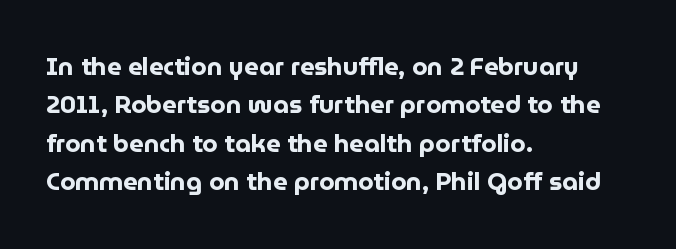
{"italic": "no", "bold": "yes", "underline": "no", "align": "left", "line_spacing": "normal", "line_spacing_ratio": 1.54, "letter_spacing": "normal", "letter_spacing_em": 0.0, "glyph_px": 25}
